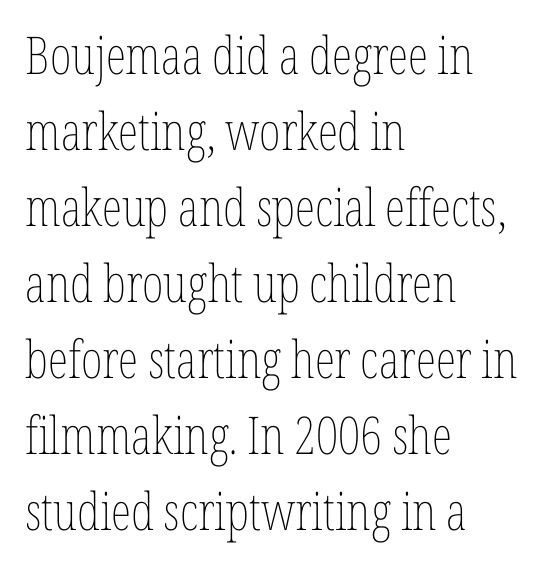
{"italic": "no", "bold": "no", "weight": "thin", "width": "condensed", "stroke_contrast": "low", "x_height": "medium", "monospaced": "no", "underline": "no", "align": "left", "line_spacing": "normal", "line_spacing_ratio": 1.46, "letter_spacing": "normal", "letter_spacing_em": 0.0, "glyph_px": 52}
